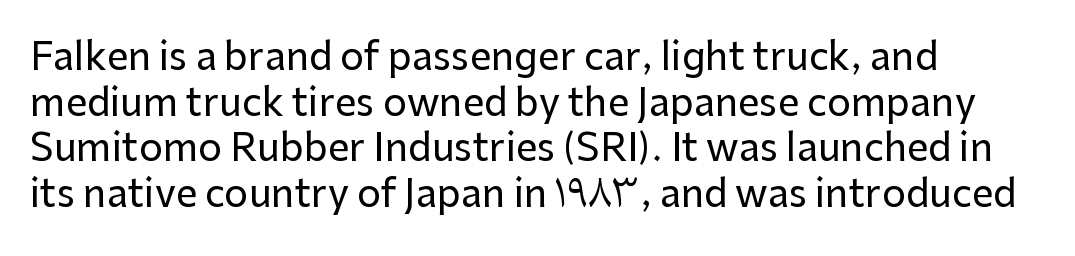
The glyphs in this specimen are sans serif. If you drew a line through each stem, it would be perfectly vertical. Do the characters align in a grid? No, the font is proportional. Tracking value appears to be zero — textbook default spacing.
